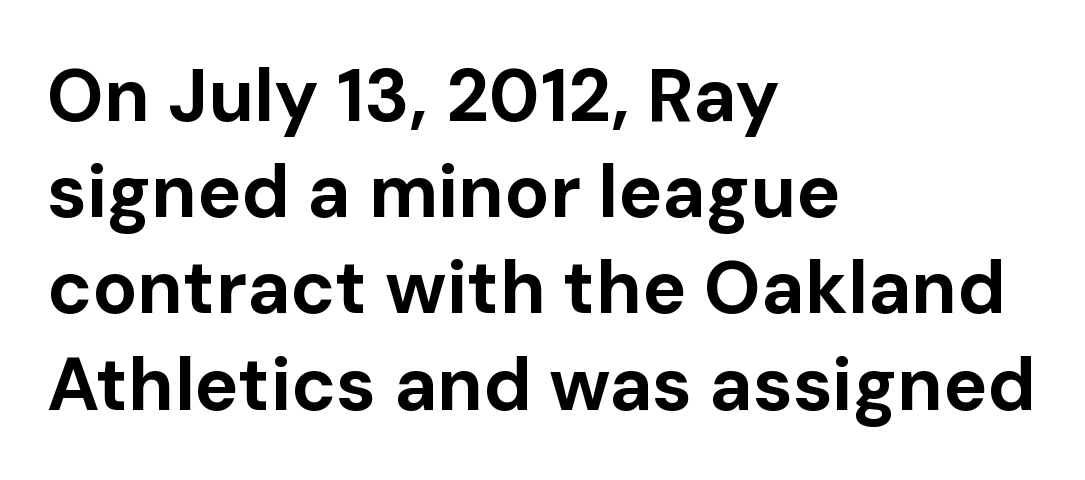
The image shows 74 px bold sans-serif type, upright; set left-aligned, normal line spacing (1.3x), normal letter spacing, not underlined; low stroke contrast and a medium x-height.
